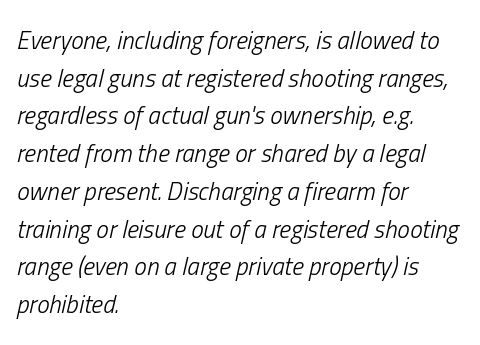
Stroke mass is kept to a normal reading level or below. Regular leading. The passage is arranged the way most books set body copy — flush left. Rule under the text: the space is simply empty. Style check: oblique. Observe the ordinary spacing: letters are neighbours, not strangers.
